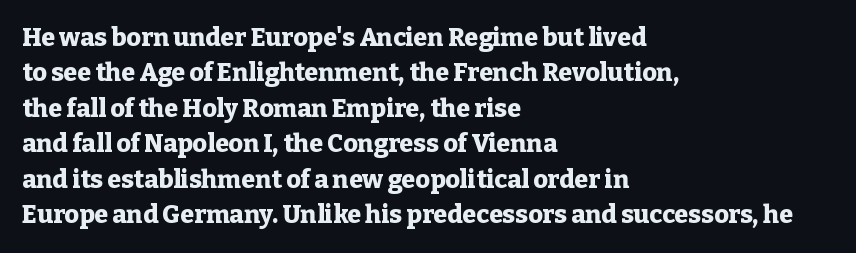
{"italic": "no", "bold": "yes", "underline": "no", "align": "left", "line_spacing": "normal", "line_spacing_ratio": 1.42, "letter_spacing": "normal", "letter_spacing_em": 0.0, "glyph_px": 25}
